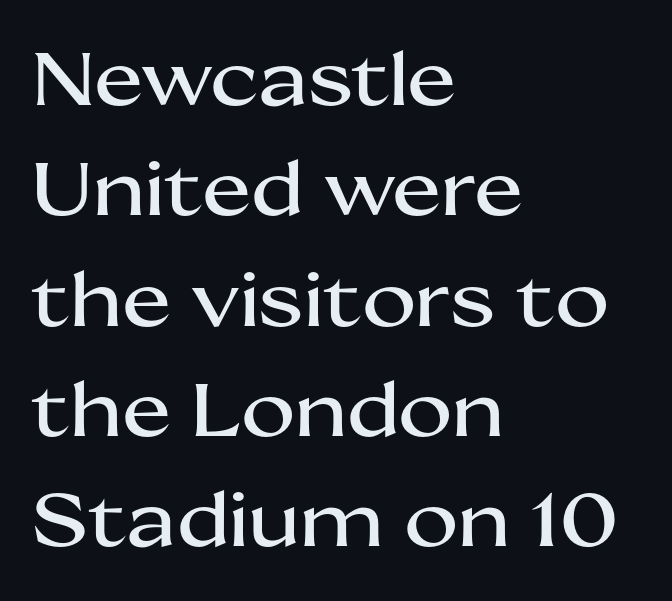
Q: Is the text italic (slanted)? A: No, it is upright.
Q: Is the text underlined? A: No.
Q: How is the paragraph aligned? A: Left-aligned.
Q: Is the spacing between letters normal or unusually wide? A: Normal.
Q: Is the spacing between lines tight, normal or loose? A: Normal.
Q: Width (condensed, normal, or wide)? A: Wide.
Q: Stroke contrast? A: Medium.
Q: x-height? A: Medium.
Q: Monospaced? A: No.
